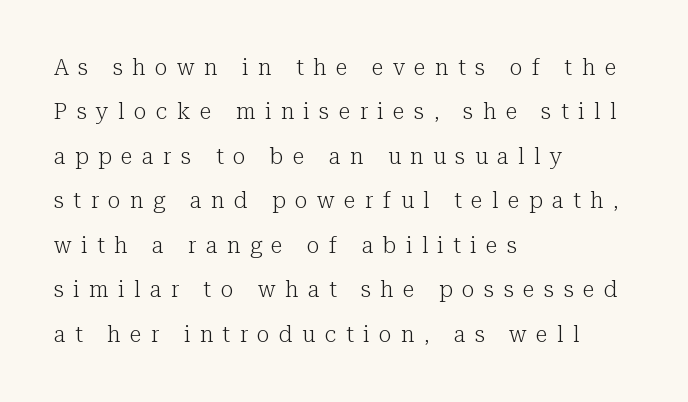
The image shows 22 px text type, upright; set left-aligned, loose line spacing (2.02x), unusually wide letter spacing (+0.43 em), not underlined.
